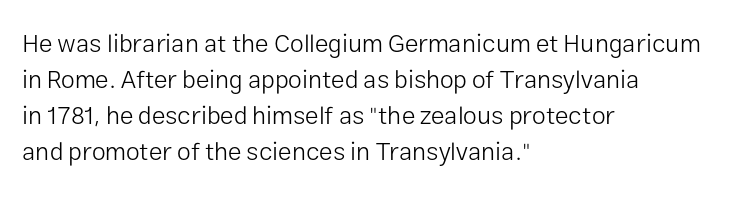
The image shows 25 px text type, upright; set left-aligned, normal line spacing (1.44x), normal letter spacing, not underlined.
